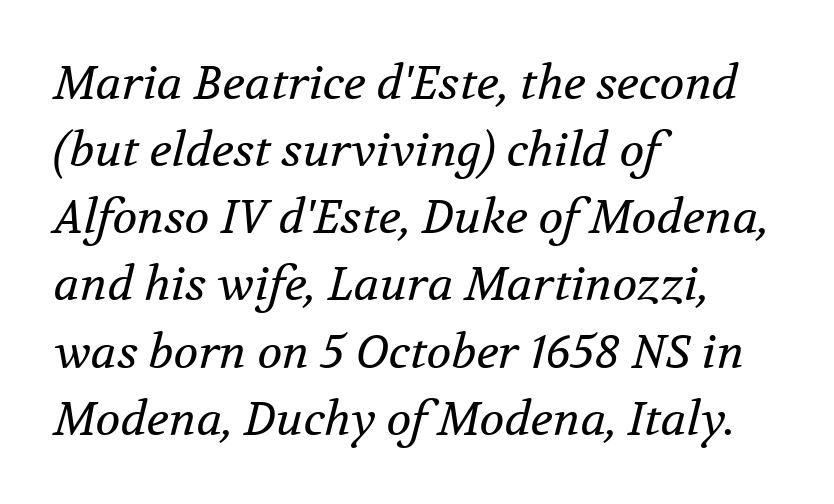
Q: Is the text bold? A: No.
Q: Is the text italic (slanted)? A: Yes, it leans right by about 12 degrees.
Q: Is the typeface a serif or a sans-serif typeface? A: Serif.
Q: Is the text underlined? A: No.
Q: How is the paragraph aligned? A: Left-aligned.
Q: Is the spacing between letters normal or unusually wide? A: Normal.
Q: Is the spacing between lines tight, normal or loose? A: Normal.
Q: Width (condensed, normal, or wide)? A: Normal.
Q: Stroke contrast? A: Medium.
Q: x-height? A: Medium.
Q: Monospaced? A: No.
